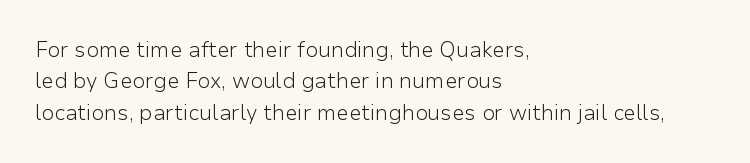
The image shows 21 px text type, upright; set left-aligned, normal line spacing (1.5x), normal letter spacing, not underlined.
